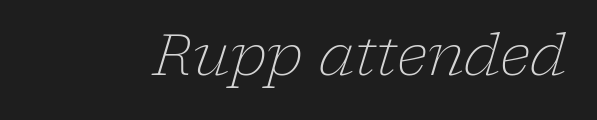
Q: Is the text bold? A: No.
Q: Is the text italic (slanted)? A: Yes, it leans right by about 17 degrees.
Q: Is the typeface a serif or a sans-serif typeface? A: Serif.
Q: Is the text underlined? A: No.
Q: Is the spacing between letters normal or unusually wide? A: Normal.
Q: Width (condensed, normal, or wide)? A: Normal.
Q: Stroke contrast? A: Low.
Q: x-height? A: Medium.
Q: Monospaced? A: No.
